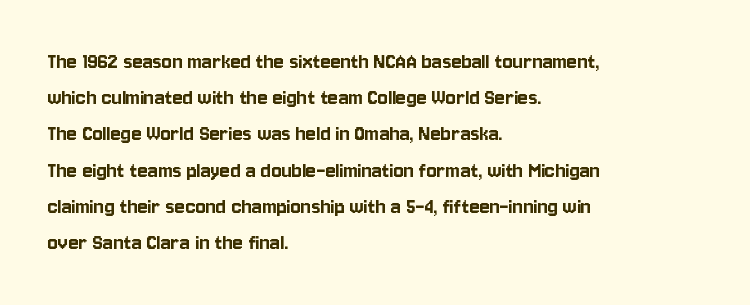
Leading: standard. Ascenders rise straight up at ninety degrees. Nobody drew a line under any word here. Here the glyphs are tracked normally, forming tight word shapes. All the whitespace from short lines collects on the right.
